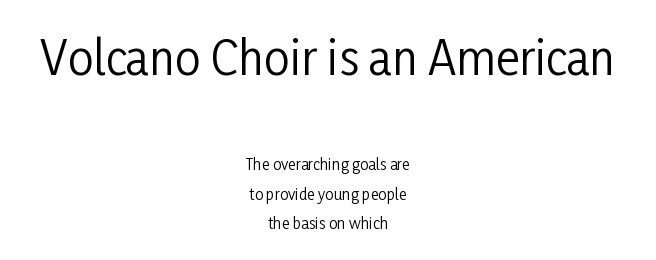
The image shows 46 px regular-weight, condensed sans-serif type, upright; set centered, loose line spacing (1.98x), normal letter spacing, not underlined; the first (top) block is 3.07x larger; low stroke contrast and a medium x-height.
